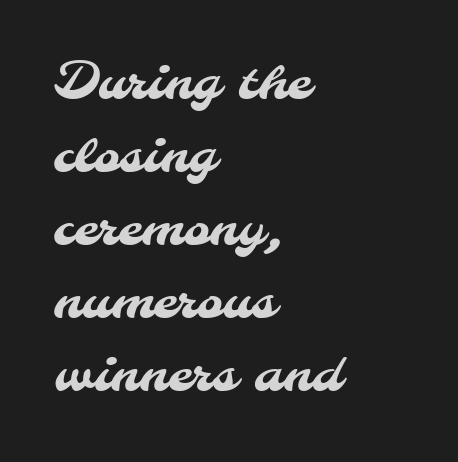
{"serif": "no", "width": "normal", "stroke_contrast": "medium", "x_height": "small", "monospaced": "no", "underline": "no", "align": "left", "line_spacing": "normal", "line_spacing_ratio": 1.46, "letter_spacing": "normal", "letter_spacing_em": 0.0, "glyph_px": 50}
